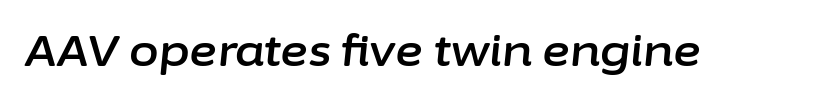
Descender tails drop into unmarked territory. Honestly, the letter spacing is just normal — you wouldn't notice it. When letters slant like this, we call the style italic. The letters advance in unequal steps, a hallmark of proportional type.
